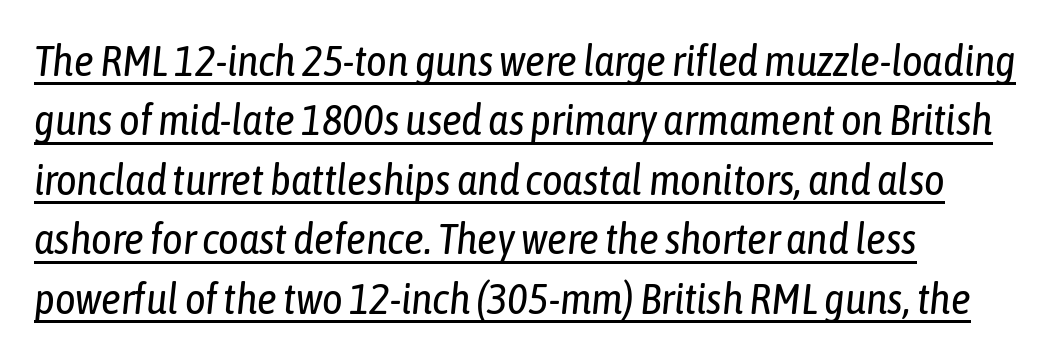
Q: Is the text bold? A: No.
Q: Is the text italic (slanted)? A: Yes, it leans right by about 6 degrees.
Q: Is the text underlined? A: Yes.
Q: How is the paragraph aligned? A: Left-aligned.
Q: Is the spacing between letters normal or unusually wide? A: Normal.
Q: Is the spacing between lines tight, normal or loose? A: Normal.
Q: Width (condensed, normal, or wide)? A: Condensed.
Q: Stroke contrast? A: Low.
Q: x-height? A: Medium.
Q: Monospaced? A: No.
